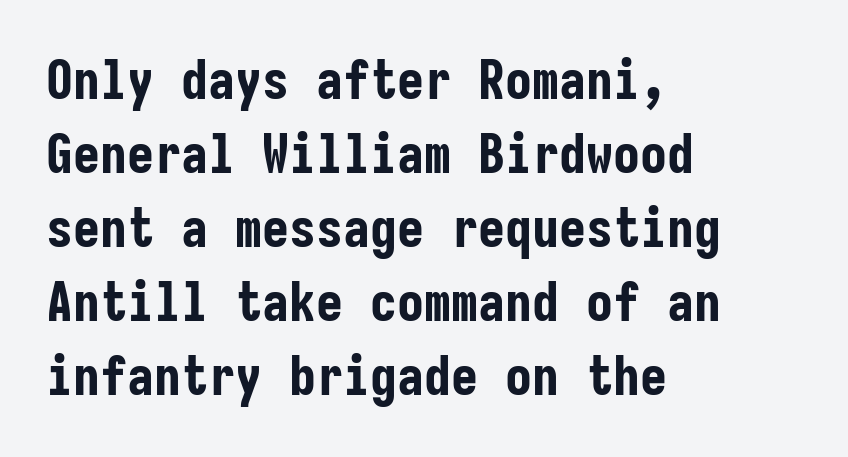
Descender tails drop into unmarked territory. The rendering uses a moderate line-height, typical for paragraphs. The paragraph has a hard left edge and a soft right edge. Rendered with straight, roman letterforms. The passage shown is emphatically bold. This rendering employs a face without finishing strokes, i.e., a sans-serif.
